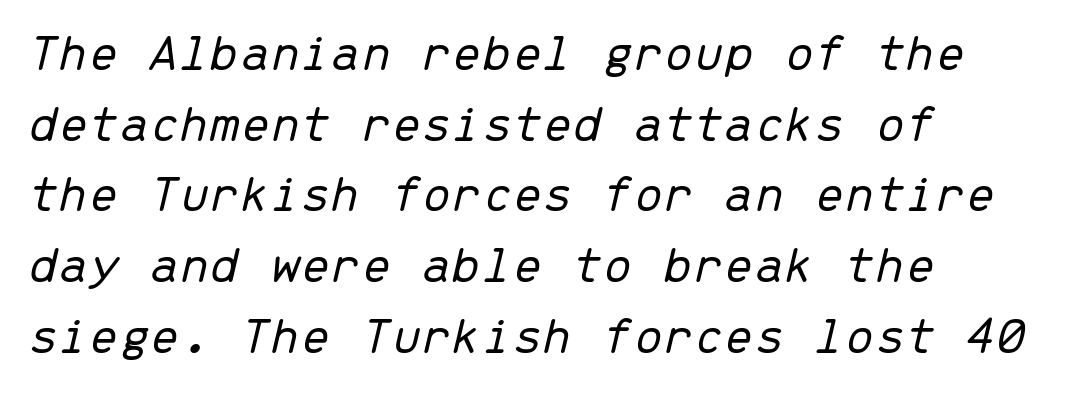
{"italic": "yes", "lean": "right", "slant_degrees": 13, "bold": "no", "weight": "light", "width": "normal", "stroke_contrast": "low", "x_height": "medium", "monospaced": "yes", "underline": "no", "align": "left", "line_spacing": "normal", "line_spacing_ratio": 1.31, "letter_spacing": "normal", "letter_spacing_em": 0.0, "glyph_px": 54}
